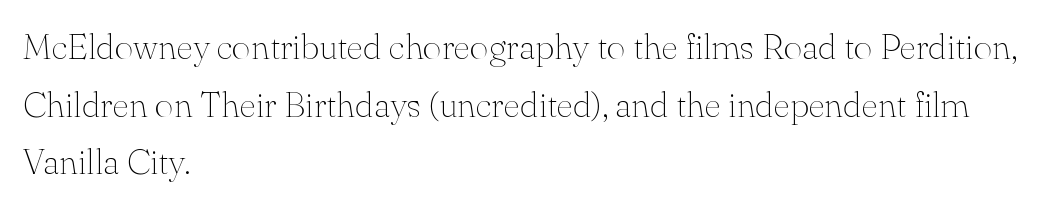
The image shows 36 px thin serif type, upright; set left-aligned, normal line spacing (1.6x), normal letter spacing, not underlined; medium stroke contrast and a small x-height.
